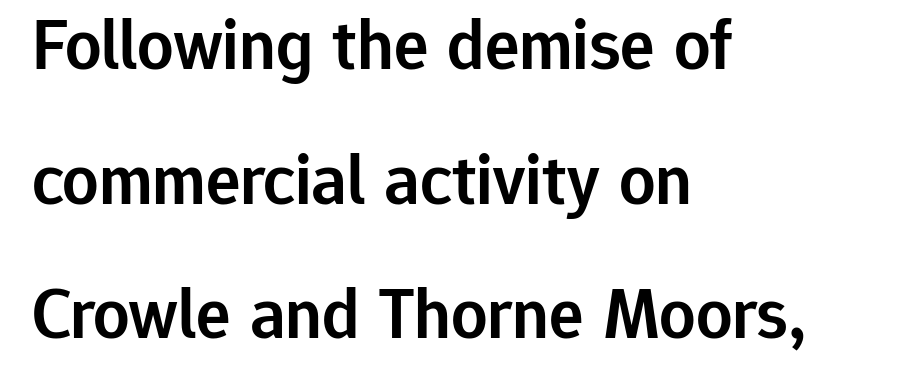
{"serif": "no", "italic": "no", "bold": "semi", "weight": "semibold", "width": "normal", "stroke_contrast": "low", "x_height": "medium", "monospaced": "no", "underline": "no", "align": "left", "line_spacing_ratio": 1.87, "letter_spacing": "normal", "letter_spacing_em": 0.0, "glyph_px": 72}
